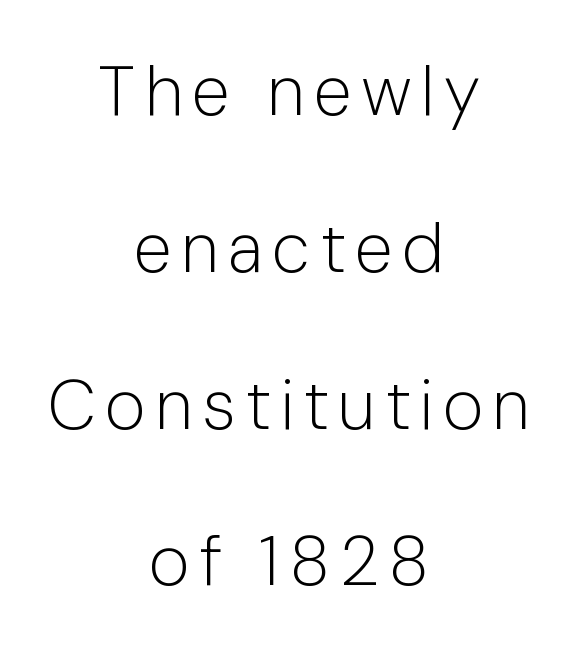
{"serif": "no", "italic": "no", "bold": "no", "weight": "light", "width": "normal", "stroke_contrast": "low", "x_height": "medium", "monospaced": "no", "underline": "no", "align": "center", "line_spacing": "loose", "line_spacing_ratio": 2.24, "glyph_px": 70}
